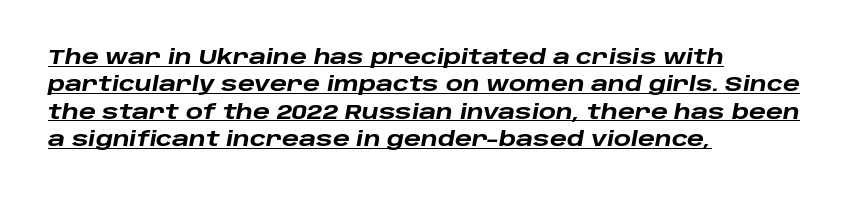
The image shows 20 px bold type, italic (leaning right); set left-aligned, normal line spacing (1.37x), normal letter spacing, underlined.
